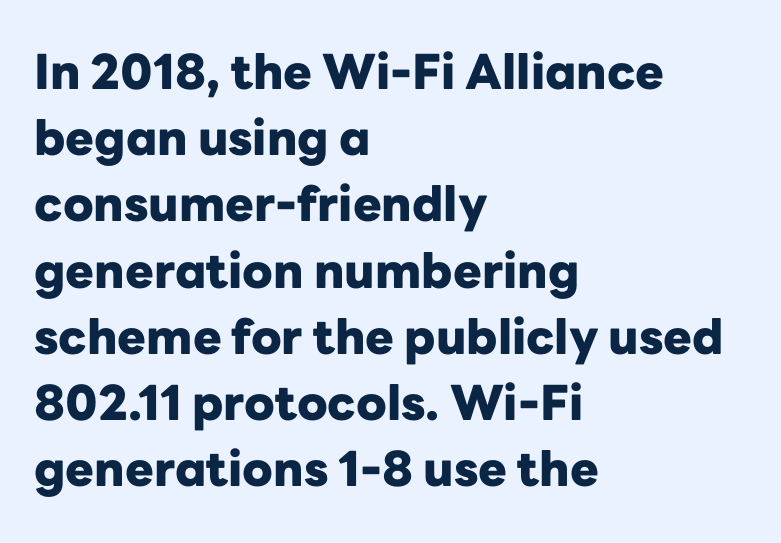
{"serif": "no", "italic": "no", "bold": "yes", "weight": "heavy", "width": "normal", "stroke_contrast": "low", "x_height": "medium", "monospaced": "no", "underline": "no", "align": "left", "line_spacing": "normal", "line_spacing_ratio": 1.38, "letter_spacing": "normal", "letter_spacing_em": 0.0, "glyph_px": 48}
